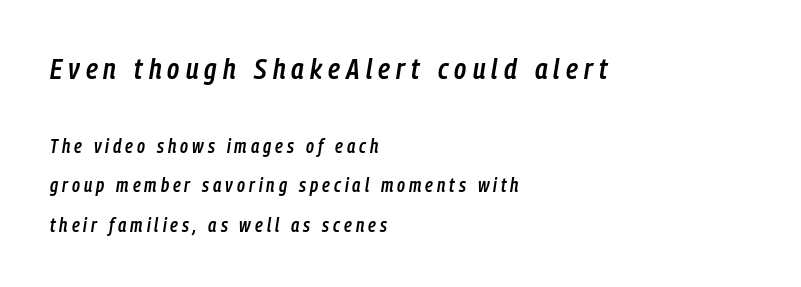
Q: Is the text bold? A: Semi-bold.
Q: Is the text italic (slanted)? A: Yes, it leans right by about 9 degrees.
Q: Is the text underlined? A: No.
Q: How is the paragraph aligned? A: Left-aligned.
Q: Is the spacing between letters normal or unusually wide? A: Unusually wide.
Q: Is the spacing between lines tight, normal or loose? A: Loose.
Q: Which block of text is set in a larger size, the first (top) or the second (bottom)? A: The first (top) one.
Q: Width (condensed, normal, or wide)? A: Condensed.
Q: Stroke contrast? A: Low.
Q: x-height? A: Medium.
Q: Monospaced? A: No.
